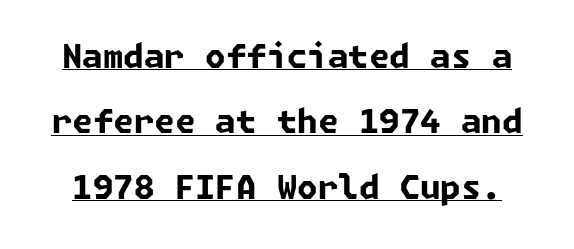
{"serif": "no", "bold": "yes", "weight": "bold", "width": "normal", "stroke_contrast": "low", "x_height": "medium", "underline": "yes", "line_spacing": "loose", "line_spacing_ratio": 1.98, "letter_spacing": "normal", "letter_spacing_em": 0.0, "glyph_px": 33}
